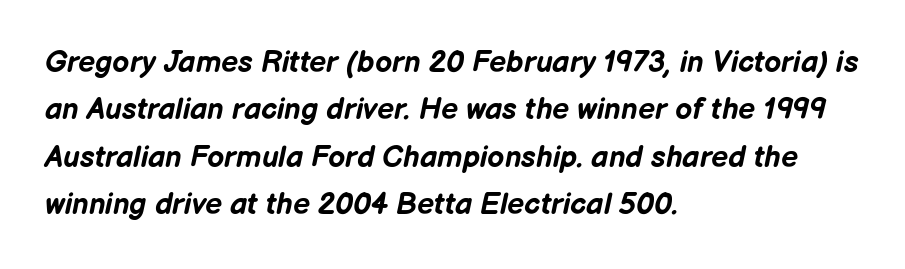
{"italic": "yes", "lean": "right", "slant_degrees": 12, "bold": "yes", "weight": "bold", "width": "normal", "stroke_contrast": "low", "x_height": "medium", "monospaced": "no", "underline": "no", "align": "left", "line_spacing": "normal", "line_spacing_ratio": 1.58, "letter_spacing": "normal", "letter_spacing_em": 0.0, "glyph_px": 30}
